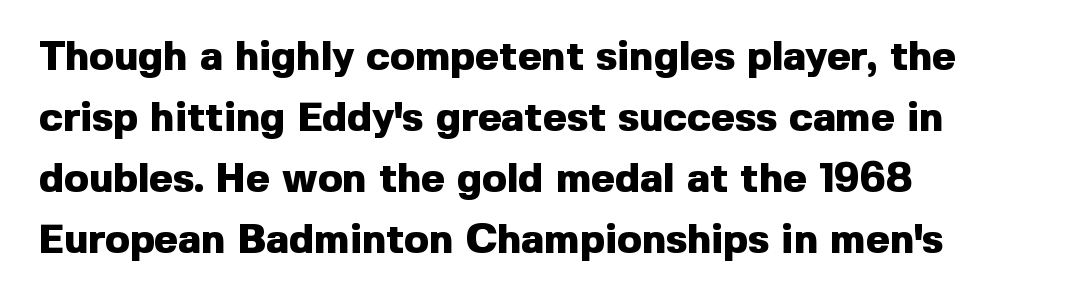
Q: Is the text bold? A: Yes.
Q: Is the text italic (slanted)? A: No, it is upright.
Q: Is the typeface a serif or a sans-serif typeface? A: Sans-serif.
Q: Is the text underlined? A: No.
Q: How is the paragraph aligned? A: Left-aligned.
Q: Is the spacing between letters normal or unusually wide? A: Normal.
Q: Is the spacing between lines tight, normal or loose? A: Normal.
Q: Width (condensed, normal, or wide)? A: Normal.
Q: x-height? A: Medium.
Q: Monospaced? A: No.
